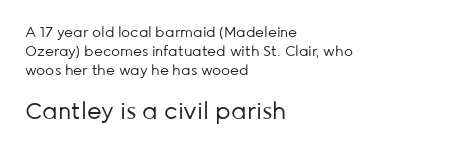
The image shows 23 px text type, upright; set left-aligned, normal line spacing (1.34x), normal letter spacing, not underlined; the second (bottom) block is 1.64x larger.
